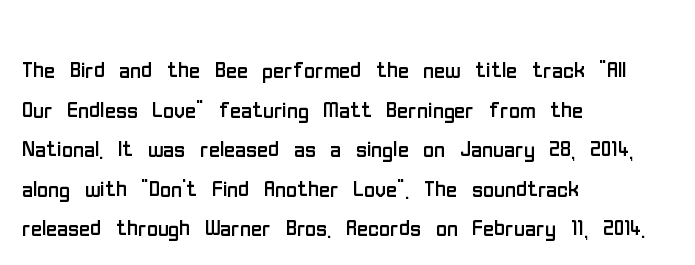
Left-aligned paragraph, ragged on the right. The face used here is proportionally spaced, like ordinary book or web type. You can tell it's not italic because the verticals are truly vertical. Underlining? Definitely not there. The letters look calm and open, with moderate or lighter stems. The rendering uses a moderate line-height, typical for paragraphs.
